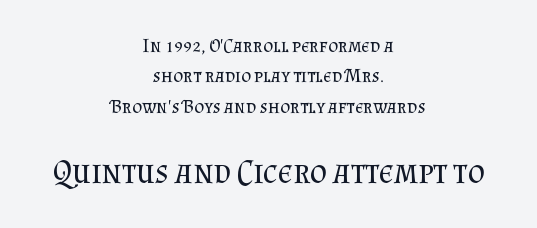
Characters remain perfectly vertical along every line. The space between consecutive lines is moderate. A typesetter would call this proportional, since set widths differ per character. Character size in the trailing block exceeds that of the leading block. Horizontal alignment here is central, giving a formal, balanced look.
